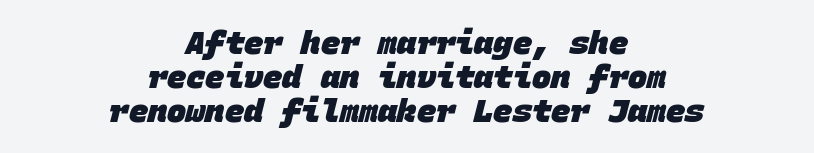
Layout note: lines centered. This sample uses a sans-serif face. Chunky letters — that's bold for sure. Each word holds together tightly as a unit, with standard inter-letter gaps. The passage shown is typed in a monospace face where columns stay perfectly aligned. Underline: absent.
